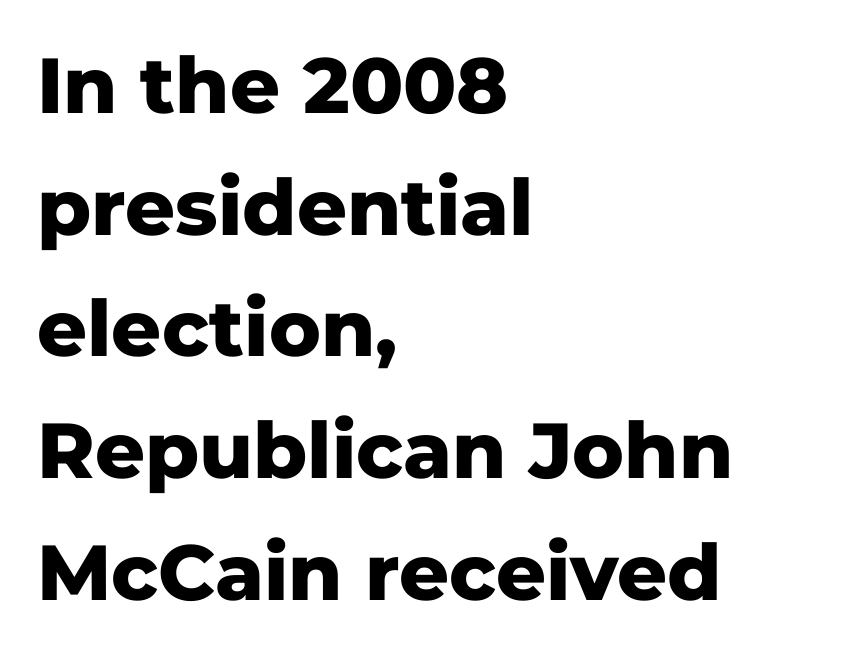
Q: Is the text bold? A: Yes.
Q: Is the text italic (slanted)? A: No, it is upright.
Q: Is the typeface a serif or a sans-serif typeface? A: Sans-serif.
Q: Is the text underlined? A: No.
Q: How is the paragraph aligned? A: Left-aligned.
Q: Is the spacing between letters normal or unusually wide? A: Normal.
Q: Is the spacing between lines tight, normal or loose? A: Normal.
Q: Width (condensed, normal, or wide)? A: Normal.
Q: Stroke contrast? A: Low.
Q: x-height? A: Medium.
Q: Monospaced? A: No.
